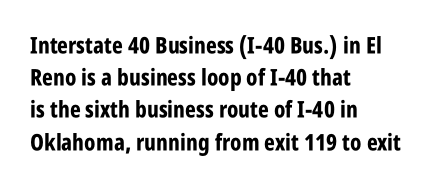
The image shows 23 px bold type, upright; set left-aligned, normal line spacing (1.4x), normal letter spacing, not underlined.
